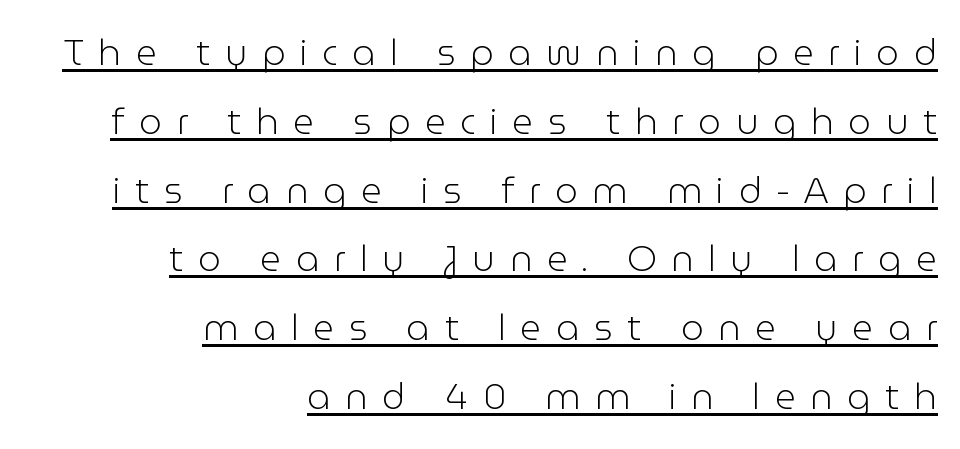
Leading is clearly above the norm, producing a sparse column. A quiet, ordinary-to-light weight characterises the typeface. The rendering uses natural spacing where letterforms have individual widths. The paragraph shown leans on its right margin.
